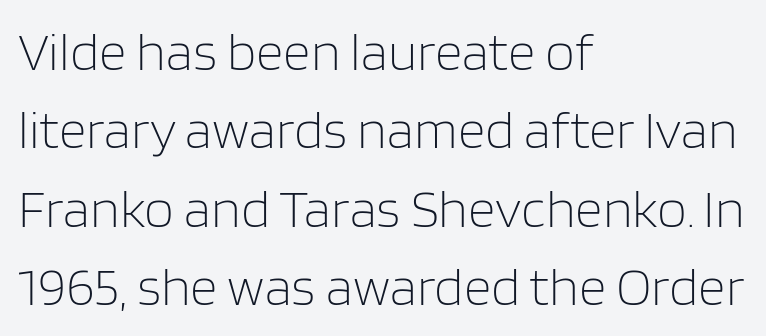
{"serif": "no", "italic": "no", "bold": "no", "weight": "light", "width": "normal", "stroke_contrast": "low", "x_height": "large", "monospaced": "no", "underline": "no", "align": "left", "line_spacing": "normal", "line_spacing_ratio": 1.45, "letter_spacing": "normal", "letter_spacing_em": 0.0, "glyph_px": 54}
